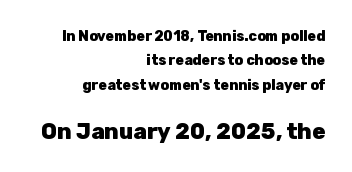
Q: Is the text bold? A: Yes.
Q: Is the text italic (slanted)? A: No, it is upright.
Q: Is the text underlined? A: No.
Q: How is the paragraph aligned? A: Right-aligned.
Q: Is the spacing between letters normal or unusually wide? A: Normal.
Q: Which block of text is set in a larger size, the first (top) or the second (bottom)? A: The second (bottom) one.
